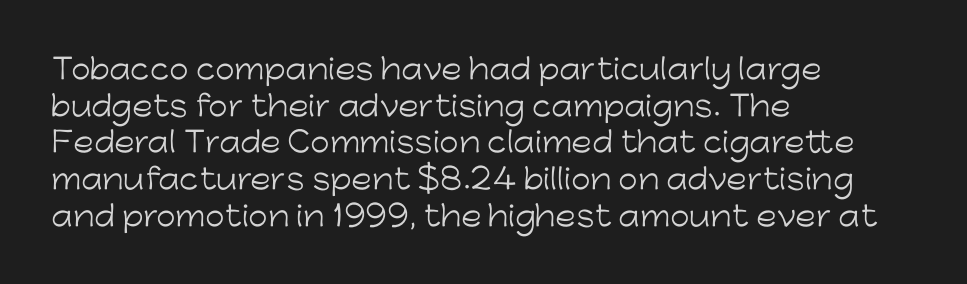
Q: Is the text bold? A: No.
Q: Is the text italic (slanted)? A: No, it is upright.
Q: Is the typeface a serif or a sans-serif typeface? A: Sans-serif.
Q: Is the text underlined? A: No.
Q: How is the paragraph aligned? A: Left-aligned.
Q: Is the spacing between letters normal or unusually wide? A: Normal.
Q: Is the spacing between lines tight, normal or loose? A: Normal.
Q: Width (condensed, normal, or wide)? A: Normal.
Q: Stroke contrast? A: Low.
Q: x-height? A: Medium.
Q: Monospaced? A: No.
